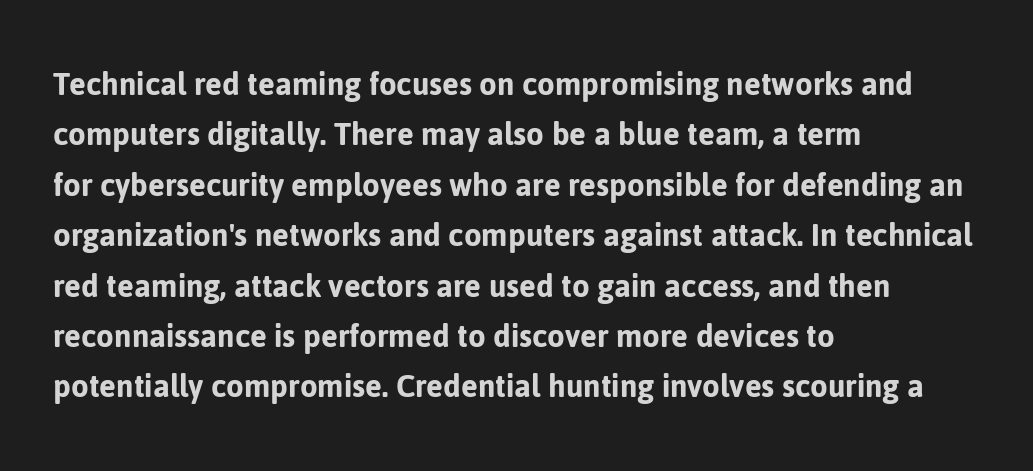
The image shows 36 px sans-serif type, upright; set left-aligned, normal line spacing (1.4x), normal letter spacing, not underlined; low stroke contrast and a medium x-height.
